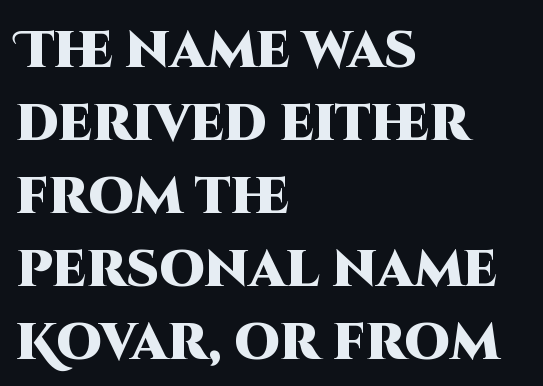
Does the leading feel generous? No, just average. Compared with an ordinary text face, these strokes are far heavier — a full bold. These lines are rendered in a variable-pitch font. Descenders are the only things crossing below the line. Posture: straight, roman, zero tilt. Each letter's strokes conclude bluntly, with no projecting serifs.
